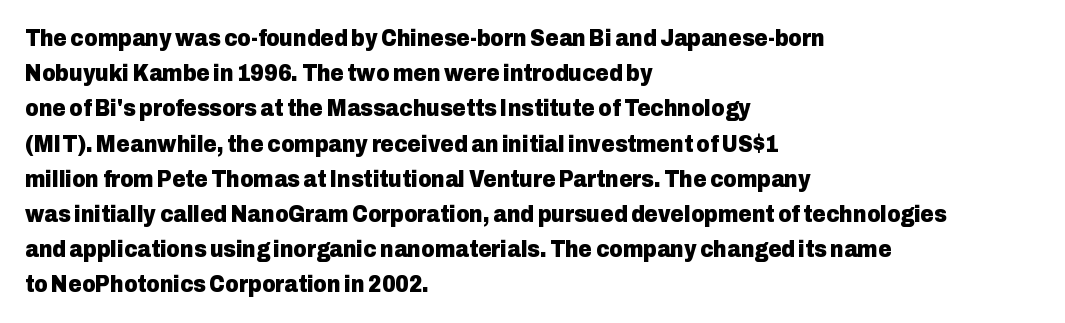
{"italic": "no", "bold": "yes", "underline": "no", "align": "left", "line_spacing": "normal", "line_spacing_ratio": 1.53, "letter_spacing": "normal", "letter_spacing_em": 0.0, "glyph_px": 23}
